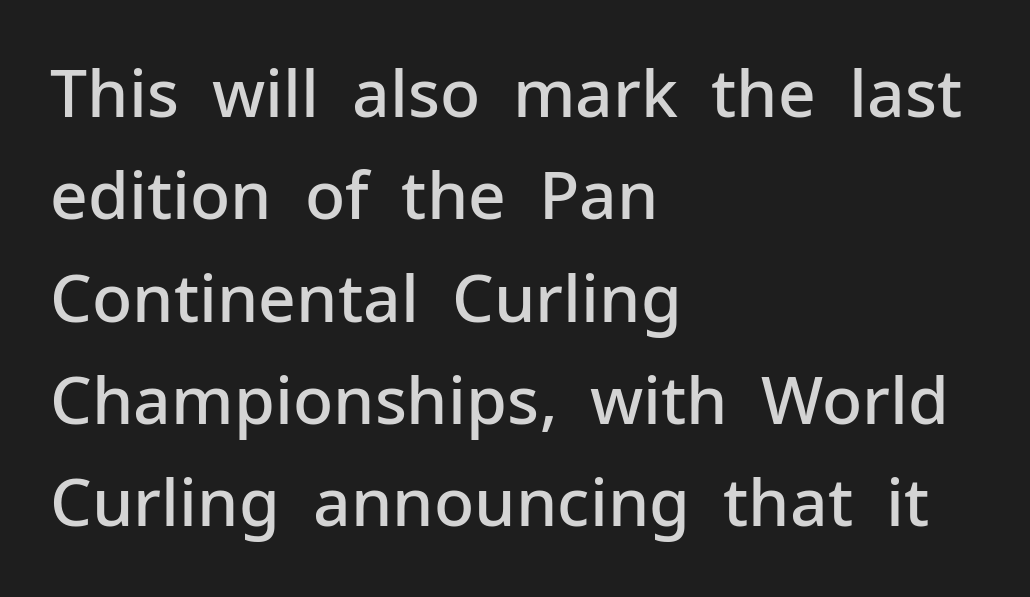
{"serif": "no", "italic": "no", "bold": "semi", "weight": "semibold", "width": "normal", "stroke_contrast": "low", "x_height": "medium", "monospaced": "no", "underline": "no", "align": "left", "line_spacing": "normal", "line_spacing_ratio": 1.55, "letter_spacing": "normal", "letter_spacing_em": 0.0, "glyph_px": 66}
